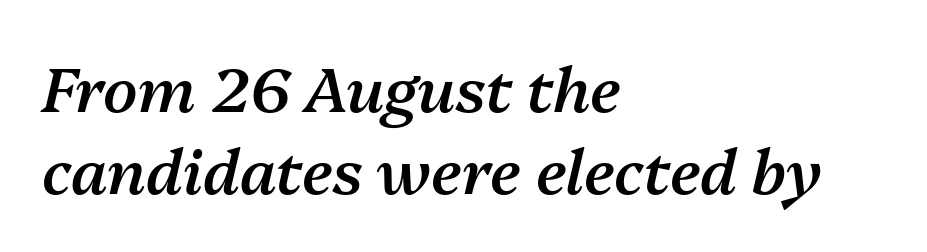
The image shows 62 px semibold type, italic (leaning right); set left-aligned, normal line spacing (1.32x), normal letter spacing, not underlined; medium stroke contrast and a medium x-height.
